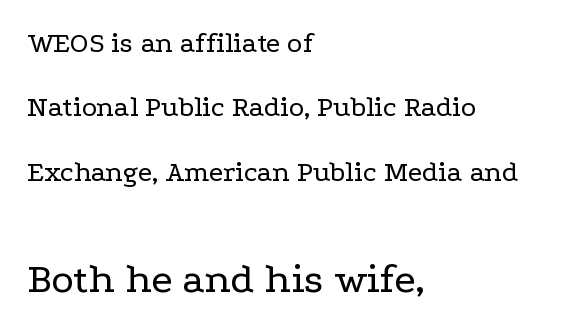
Q: Is the text bold? A: No.
Q: Is the text italic (slanted)? A: No, it is upright.
Q: Is the typeface a serif or a sans-serif typeface? A: Serif.
Q: Is the text underlined? A: No.
Q: How is the paragraph aligned? A: Left-aligned.
Q: Is the spacing between letters normal or unusually wide? A: Normal.
Q: Is the spacing between lines tight, normal or loose? A: Loose.
Q: Which block of text is set in a larger size, the first (top) or the second (bottom)? A: The second (bottom) one.
Q: Width (condensed, normal, or wide)? A: Wide.
Q: Stroke contrast? A: Low.
Q: x-height? A: Medium.
Q: Monospaced? A: No.
